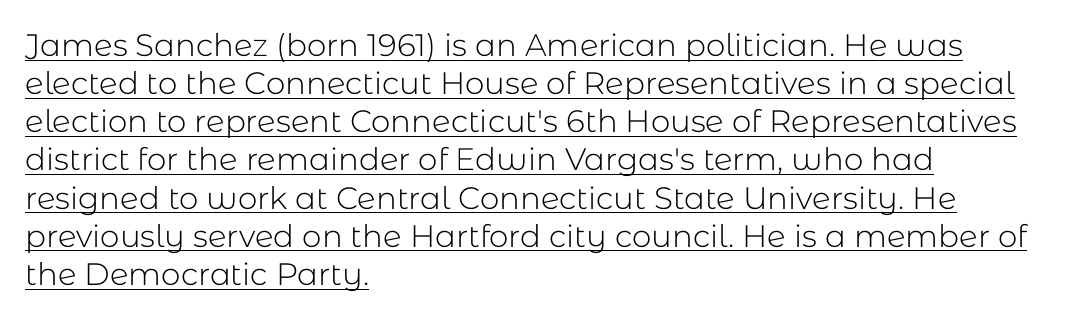
The image shows 31 px light sans-serif type, upright; set left-aligned, line spacing 1.23x, normal letter spacing, underlined; low stroke contrast and a medium x-height.
